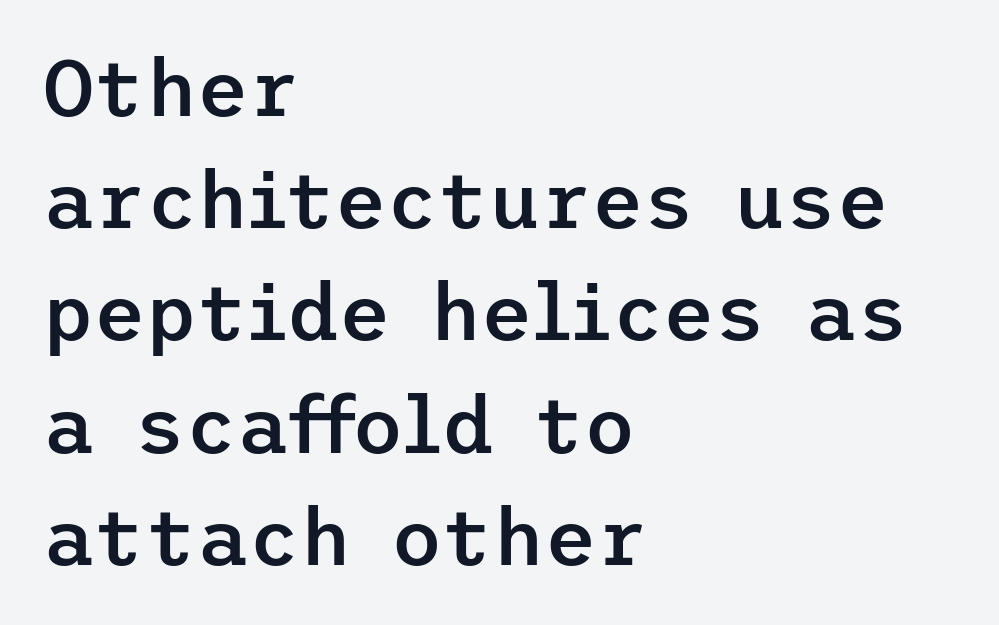
Caption: semibold face, moderately heavy strokes. No extra tracking has been applied to these lines. Line spacing here is normal. This rendering features lettering with no underline. Look at the bottom of the vertical strokes: they stop flat, with no serifs.
